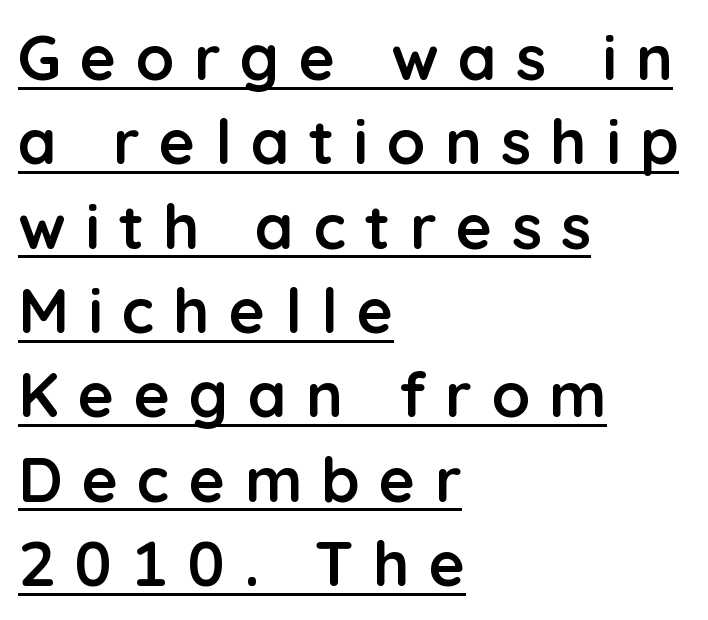
{"serif": "no", "italic": "no", "bold": "yes", "weight": "semibold", "width": "normal", "stroke_contrast": "low", "x_height": "medium", "monospaced": "no", "underline": "yes", "align": "left", "line_spacing": "normal", "line_spacing_ratio": 1.36, "letter_spacing": "wide", "letter_spacing_em": 0.31, "glyph_px": 62}
